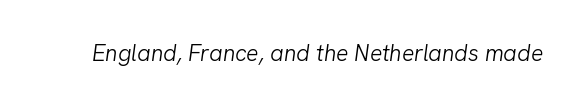
On a weight scale, this lands at 450 or below. The horizontal fit of the characters is conventional and even. The glyphs are unaccompanied by any horizontal stroke below them. The lettering tilts uniformly, giving the passage an italic look.
